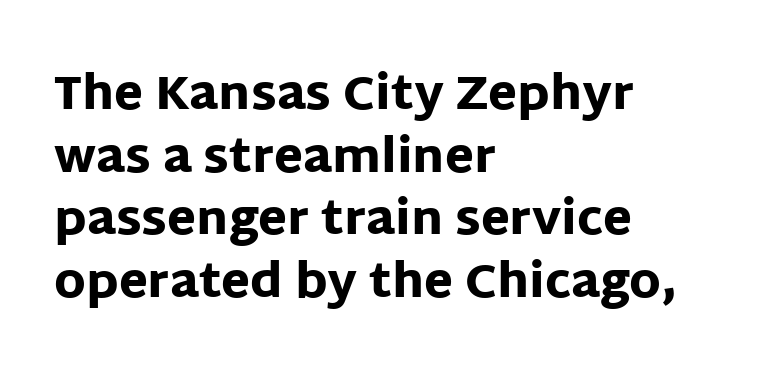
Q: Is the text bold? A: Yes.
Q: Is the text italic (slanted)? A: No, it is upright.
Q: Is the typeface a serif or a sans-serif typeface? A: Sans-serif.
Q: Is the text underlined? A: No.
Q: How is the paragraph aligned? A: Left-aligned.
Q: Is the spacing between letters normal or unusually wide? A: Normal.
Q: Is the spacing between lines tight, normal or loose? A: Normal.
Q: Width (condensed, normal, or wide)? A: Normal.
Q: Stroke contrast? A: Low.
Q: x-height? A: Large.
Q: Monospaced? A: No.
